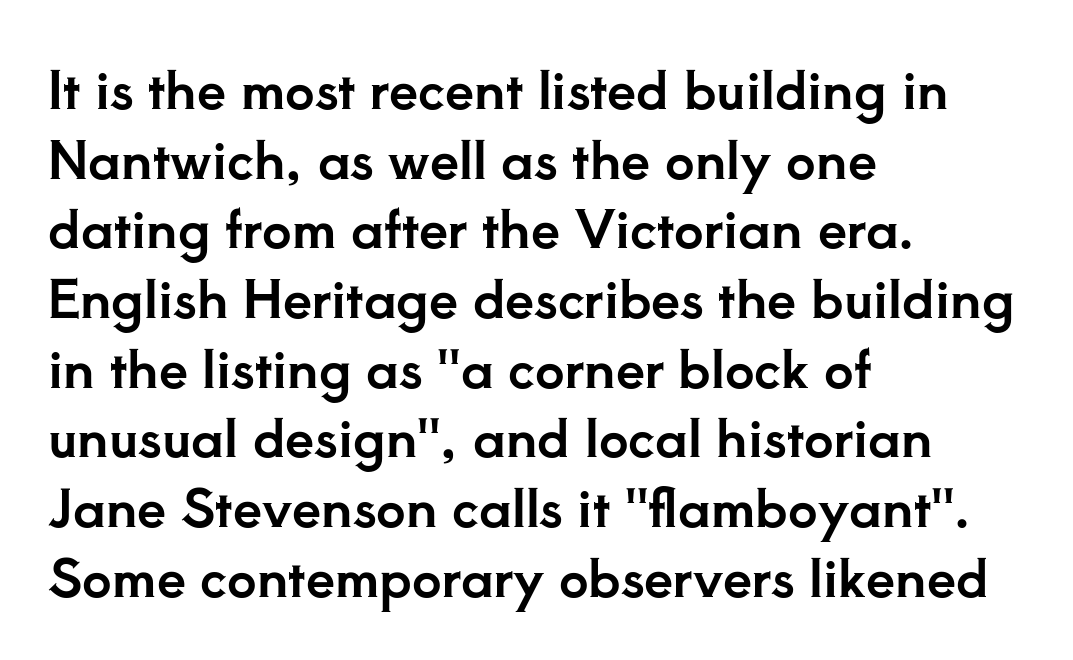
Quick note: interline space is typical. Check under the words: just untouched page. Honestly, the letter spacing is just normal — you wouldn't notice it. Is this a fixed-width face? No — the glyphs have proportional, varying widths.
